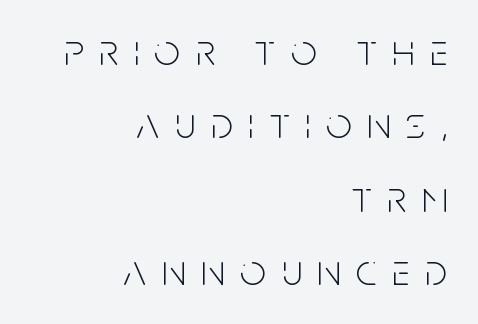
The image shows 45 px light, condensed sans-serif type, upright; set right-aligned, normal line spacing (1.63x), unusually wide letter spacing (+0.35 em), not underlined; low stroke contrast and a large x-height.
